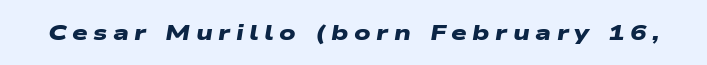
The image shows 22 px bold type; set unusually wide letter spacing (+0.25 em), not underlined.
